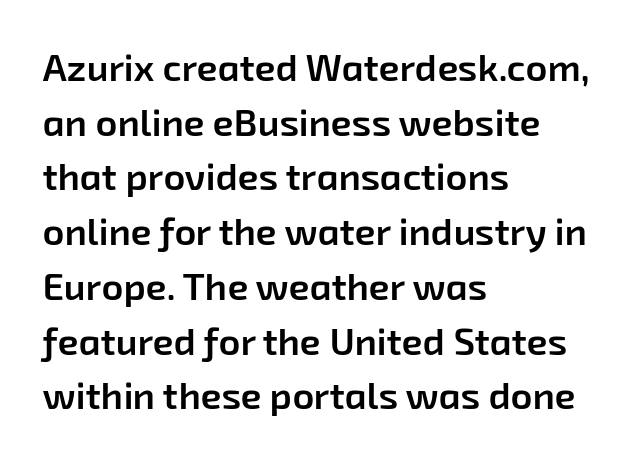
Rows of type keep a routine distance in the vertical direction. The passage shown is typeset with a sans-serif family. The type is set solid horizontally, with unmodified tracking. A typesetter would call this proportional, since set widths differ per character. Bare-footed words on every line.
